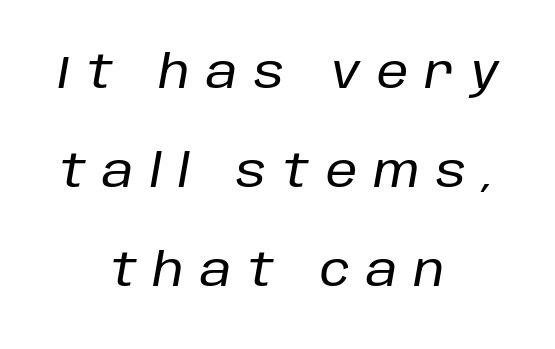
The passage shown has open, widely tracked lettering throughout. You could not count columns in this text — the font is proportionally spaced. Airy leading. The paragraph has two soft edges and a firm central axis. The space beneath each line is pristine and unruled. The face used here has a pronounced slope to its letters.
